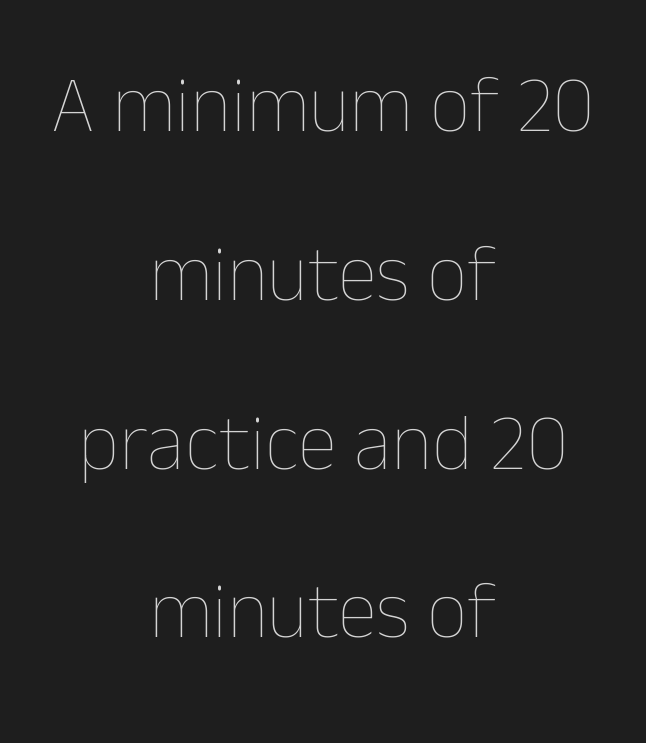
{"italic": "no", "bold": "no", "weight": "thin", "width": "normal", "stroke_contrast": "low", "x_height": "medium", "monospaced": "no", "underline": "no", "align": "center", "line_spacing": "loose", "line_spacing_ratio": 2.11, "letter_spacing": "normal", "letter_spacing_em": 0.0, "glyph_px": 80}
